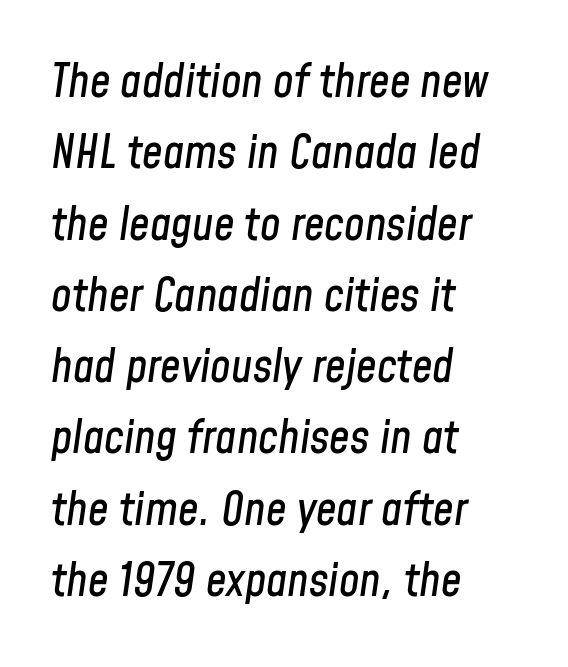
{"italic": "yes", "lean": "right", "slant_degrees": 8, "width": "condensed", "stroke_contrast": "low", "x_height": "medium", "monospaced": "no", "underline": "no", "align": "left", "line_spacing": "normal", "line_spacing_ratio": 1.55, "letter_spacing": "normal", "letter_spacing_em": 0.0, "glyph_px": 46}
